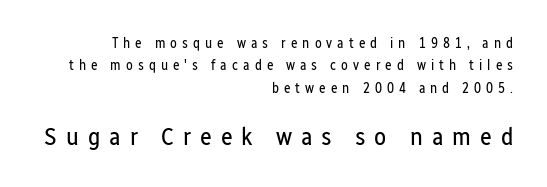
{"italic": "no", "bold": "no", "underline": "no", "align": "right", "line_spacing": "normal", "line_spacing_ratio": 1.6, "letter_spacing": "wide", "letter_spacing_em": 0.36, "larger_block": "second", "size_ratio": 1.79, "glyph_px": 25}
